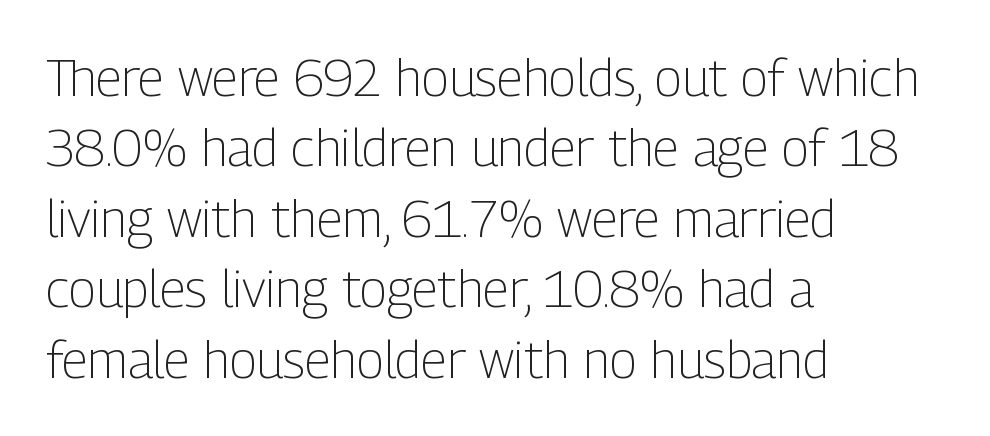
In terms of posture, this sample is upright. Bare-footed words on every line. Spacing verdict: proportional, widths tailored to each character. Does the copy run flush right? No — it runs flush left. The passage shown is typeset with a sans-serif family. The line texture is even and compact thanks to regular tracking.
